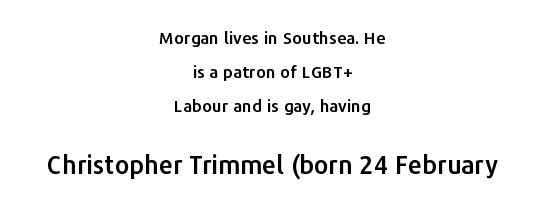
The image shows 25 px text type, upright; set centered, loose line spacing (2.0x), normal letter spacing, not underlined; the second (bottom) block is 1.47x larger.
